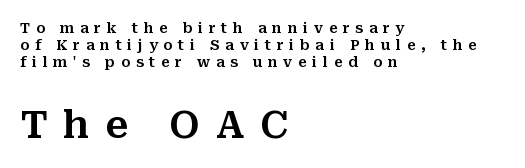
Q: Is the text italic (slanted)? A: No, it is upright.
Q: Is the typeface a serif or a sans-serif typeface? A: Serif.
Q: Is the text underlined? A: No.
Q: How is the paragraph aligned? A: Left-aligned.
Q: Is the spacing between letters normal or unusually wide? A: Unusually wide.
Q: Which block of text is set in a larger size, the first (top) or the second (bottom)? A: The second (bottom) one.
Q: Width (condensed, normal, or wide)? A: Normal.
Q: Stroke contrast? A: Medium.
Q: x-height? A: Medium.
Q: Monospaced? A: No.
